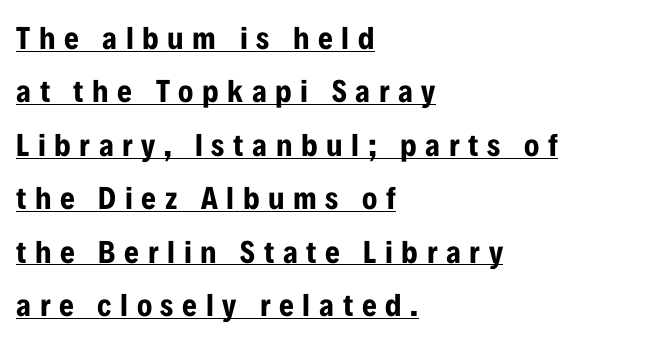
The passage shown is typed in a proportional face where columns would drift. The words here are underlined. A classic flush-left, rag-right setting is used for this passage. The line-height multiplier appears to be the usual default. The type is letterspaced generously, with wide tracking.
